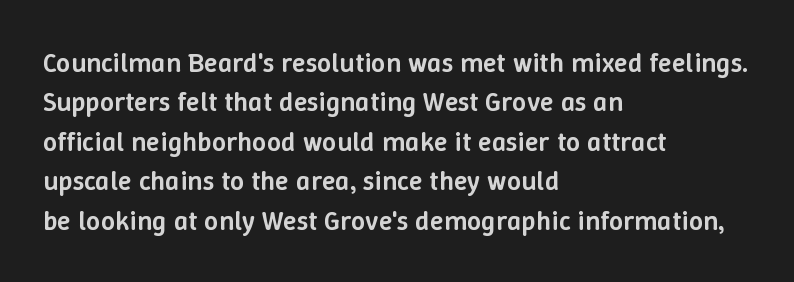
The image shows 28 px semibold type, upright; set left-aligned, normal line spacing (1.41x), normal letter spacing, not underlined; low stroke contrast and a medium x-height.
